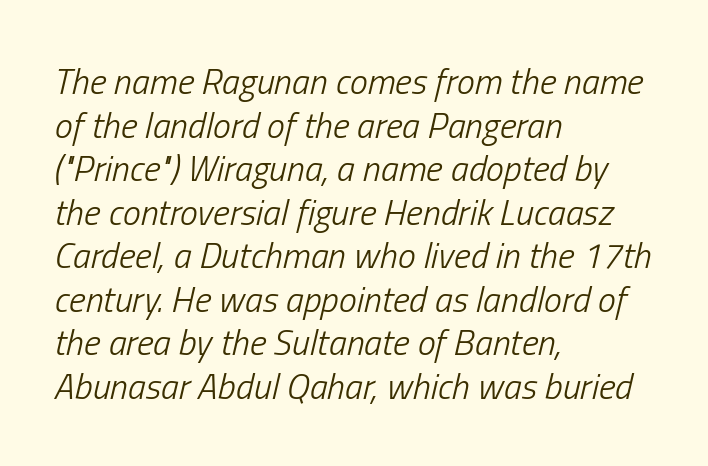
The image shows 36 px light, condensed type, italic (leaning right); set left-aligned, line spacing 1.21x, normal letter spacing, not underlined; low stroke contrast and a medium x-height.
